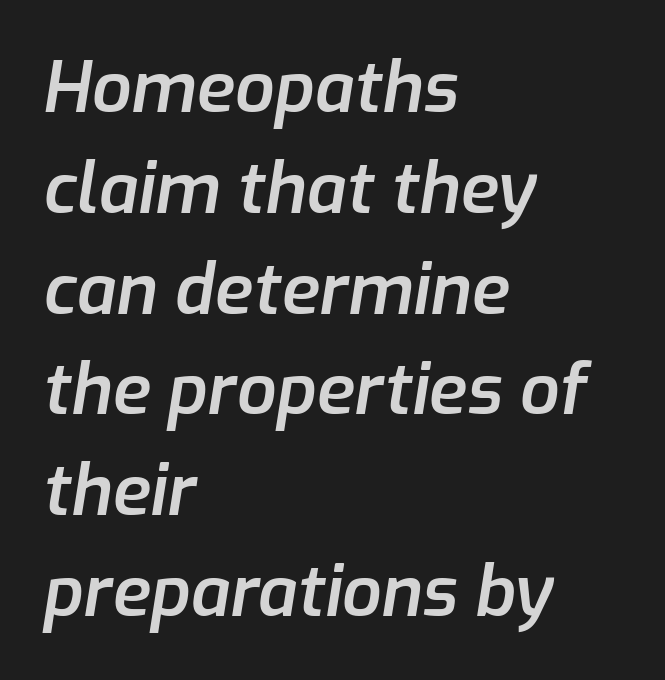
{"italic": "yes", "lean": "right", "slant_degrees": 9, "bold": "semi", "weight": "semibold", "width": "normal", "stroke_contrast": "low", "x_height": "medium", "monospaced": "no", "underline": "no", "align": "left", "line_spacing": "normal", "line_spacing_ratio": 1.44, "letter_spacing": "normal", "letter_spacing_em": 0.0, "glyph_px": 70}
